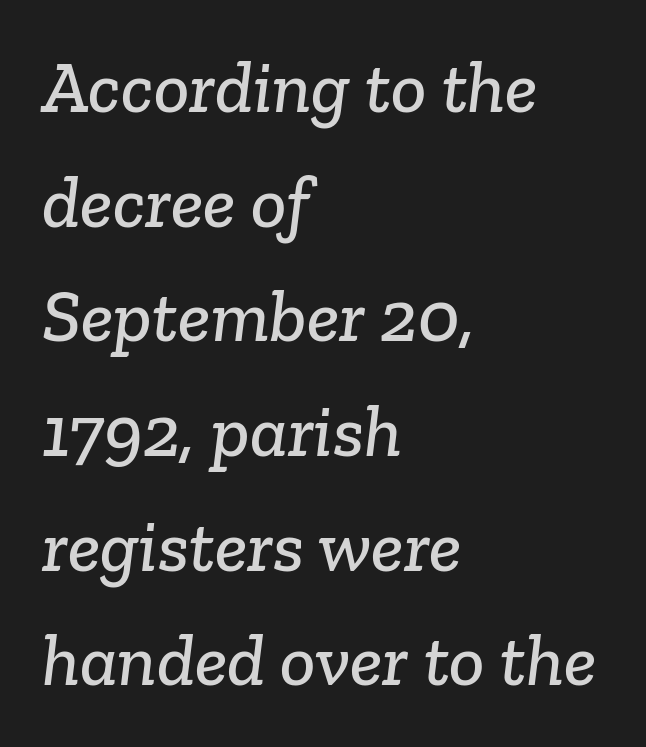
The image shows 74 px serif type; set left-aligned, normal line spacing (1.55x), normal letter spacing, not underlined; low stroke contrast and a medium x-height.
